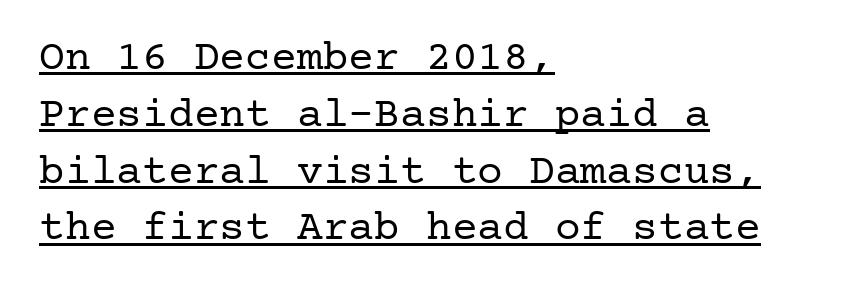
Q: Is the text bold? A: No.
Q: Is the text italic (slanted)? A: No, it is upright.
Q: Is the typeface a serif or a sans-serif typeface? A: Serif.
Q: Is the text underlined? A: Yes.
Q: How is the paragraph aligned? A: Left-aligned.
Q: Is the spacing between letters normal or unusually wide? A: Normal.
Q: Is the spacing between lines tight, normal or loose? A: Normal.
Q: Width (condensed, normal, or wide)? A: Normal.
Q: Stroke contrast? A: Low.
Q: x-height? A: Medium.
